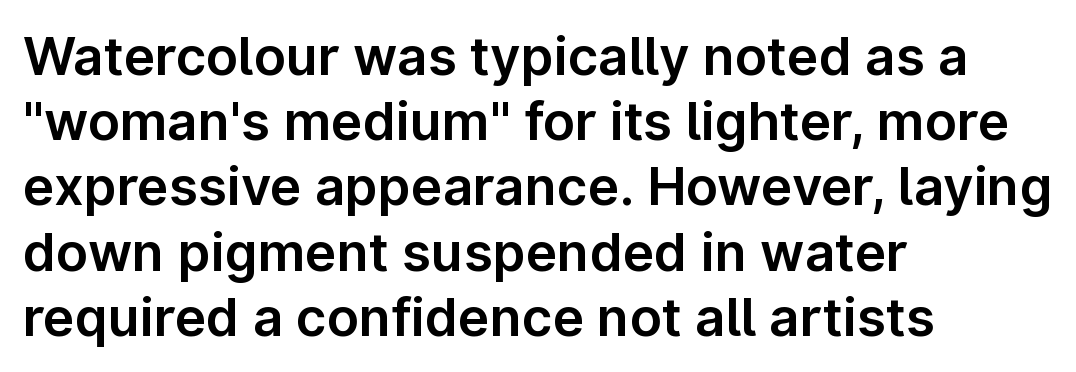
{"serif": "no", "italic": "no", "width": "normal", "stroke_contrast": "low", "x_height": "medium", "monospaced": "no", "underline": "no", "align": "left", "line_spacing_ratio": 1.23, "letter_spacing": "normal", "letter_spacing_em": 0.0, "glyph_px": 53}
